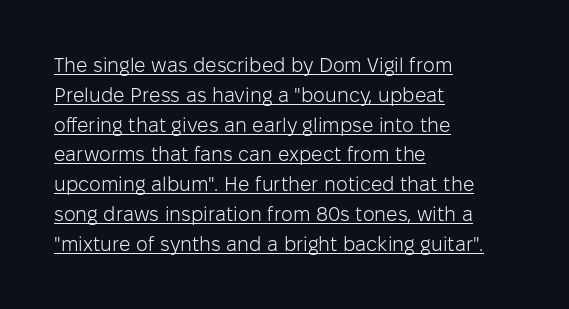
The image shows 20 px text type, upright; set left-aligned, normal line spacing (1.49x), normal letter spacing, underlined.
